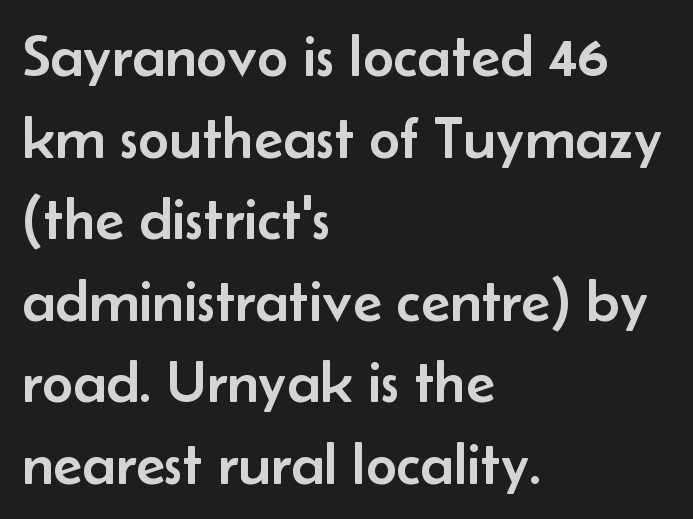
Character widths vary here, with narrow letters taking less room than wide ones. If you drew a ruler down the left edge, every line would touch it. The leading is moderate, giving the passage an even texture. Check where the strokes stop: nothing finishes them off — pure sans. Each row of text sits above clean, open space.
